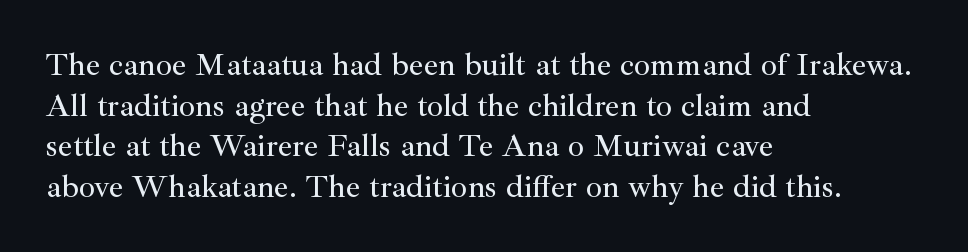
{"serif": "yes", "italic": "no", "width": "normal", "stroke_contrast": "medium", "x_height": "small", "monospaced": "no", "underline": "no", "align": "left", "line_spacing": "normal", "line_spacing_ratio": 1.27, "letter_spacing": "normal", "letter_spacing_em": 0.0, "glyph_px": 32}
